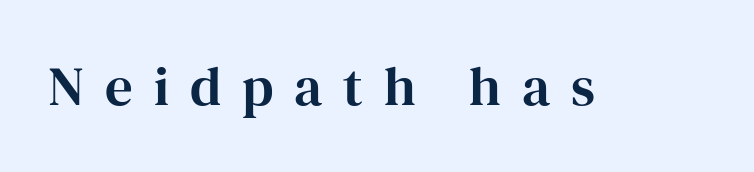
{"serif": "yes", "italic": "no", "width": "normal", "stroke_contrast": "high", "x_height": "medium", "monospaced": "no", "underline": "no", "letter_spacing": "wide", "letter_spacing_em": 0.38, "glyph_px": 55}
